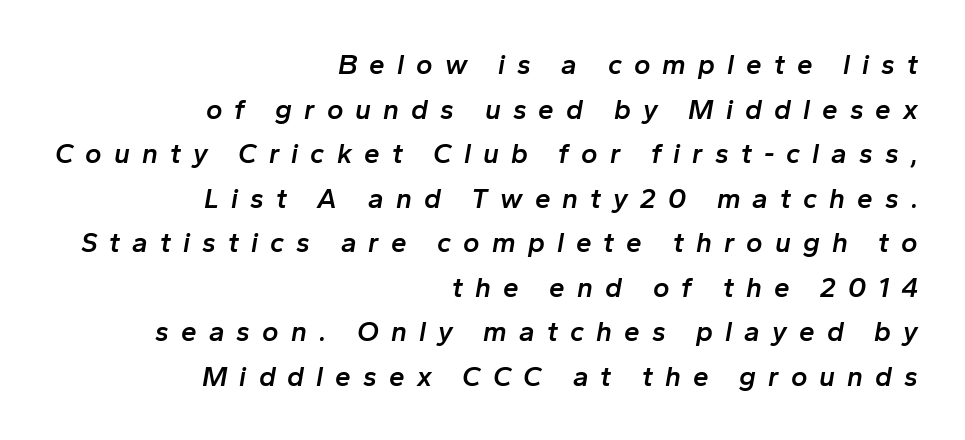
Q: Is the text bold? A: Semi-bold.
Q: Is the text italic (slanted)? A: Yes, it leans right by about 10 degrees.
Q: Is the text underlined? A: No.
Q: How is the paragraph aligned? A: Right-aligned.
Q: Is the spacing between letters normal or unusually wide? A: Unusually wide.
Q: Is the spacing between lines tight, normal or loose? A: Normal.
Q: Width (condensed, normal, or wide)? A: Normal.
Q: Stroke contrast? A: Low.
Q: x-height? A: Medium.
Q: Monospaced? A: No.
